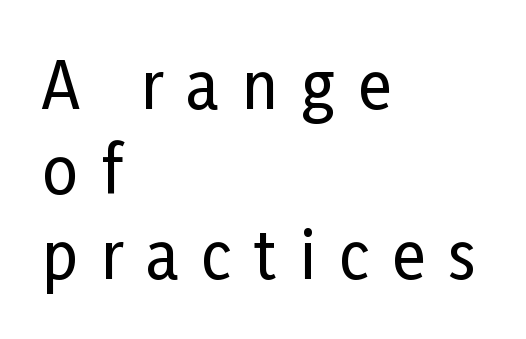
{"serif": "no", "italic": "no", "width": "condensed", "stroke_contrast": "low", "x_height": "medium", "monospaced": "no", "underline": "no", "align": "left", "line_spacing": "normal", "line_spacing_ratio": 1.35, "letter_spacing": "wide", "letter_spacing_em": 0.37, "glyph_px": 63}
